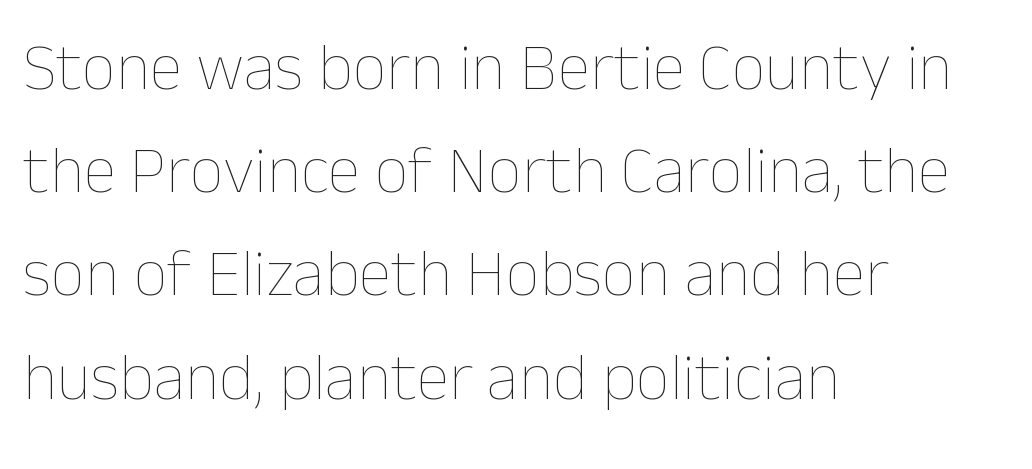
The letters sit at their default tracking, neither squeezed nor spread. Stroke mass is kept to a normal reading level or below. Each letter keeps its own natural width here, so spacing adapts to shape. Type without underlining.
